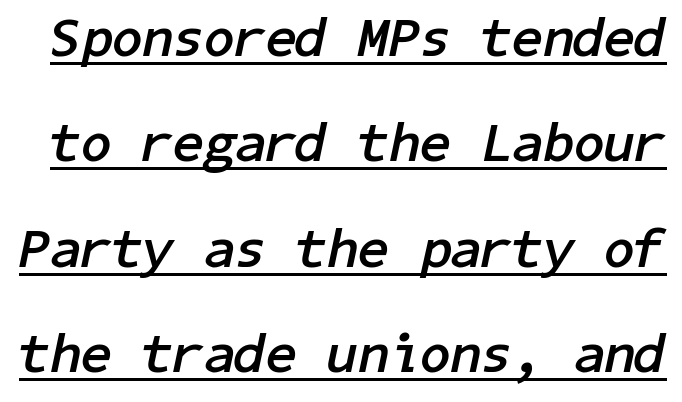
The image shows 56 px semibold type, italic (leaning right); set line spacing 1.88x, normal letter spacing, underlined; low stroke contrast and a medium x-height.
